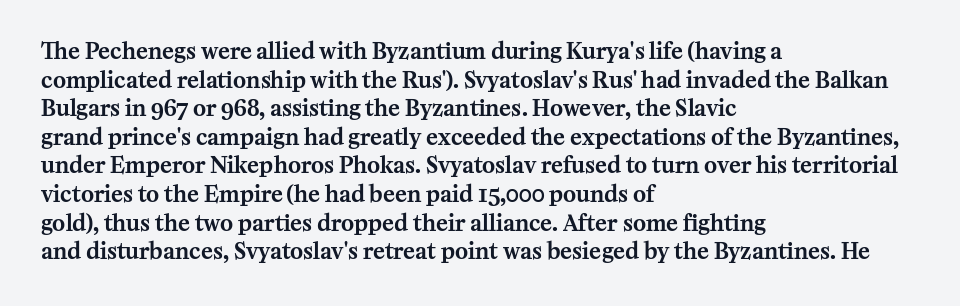
{"italic": "no", "underline": "no", "align": "left", "line_spacing": "normal", "line_spacing_ratio": 1.3, "letter_spacing": "normal", "letter_spacing_em": 0.0, "glyph_px": 22}
